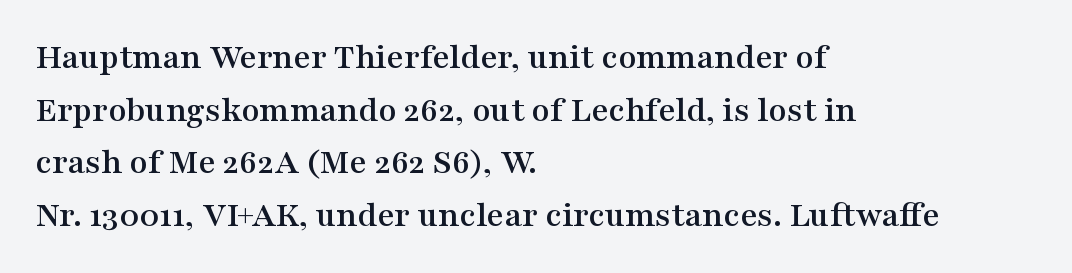
Visually the block forms a straight wall on the left and a jagged coastline on the right. The designer went with a serif here, giving each stem small feet. Bare-footed words on every line. Is this a fixed-width face? No — the glyphs have proportional, varying widths.
